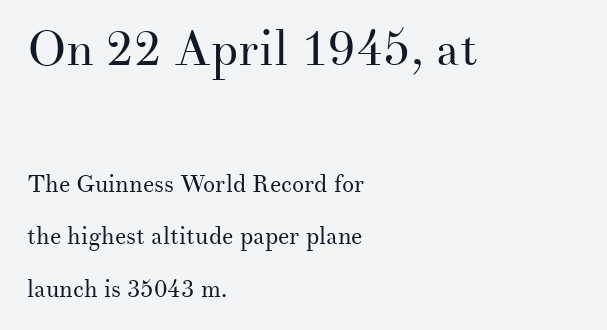
Q: Is the text bold? A: No.
Q: Is the text italic (slanted)? A: No, it is upright.
Q: Is the typeface a serif or a sans-serif typeface? A: Serif.
Q: Is the text underlined? A: No.
Q: How is the paragraph aligned? A: Left-aligned.
Q: Is the spacing between letters normal or unusually wide? A: Normal.
Q: Is the spacing between lines tight, normal or loose? A: Loose.
Q: Which block of text is set in a larger size, the first (top) or the second (bottom)? A: The first (top) one.
Q: Width (condensed, normal, or wide)? A: Normal.
Q: Stroke contrast? A: Medium.
Q: x-height? A: Small.
Q: Monospaced? A: No.
